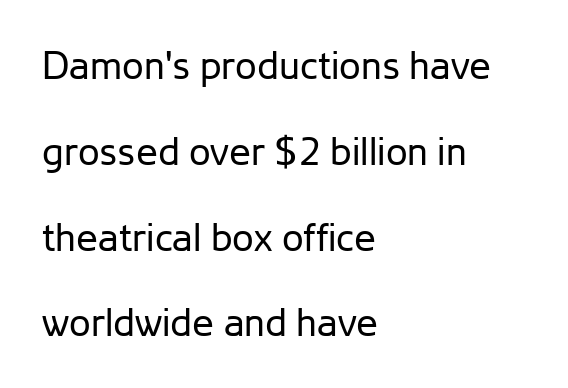
The image shows 39 px regular-weight sans-serif type, upright; set left-aligned, loose line spacing (2.2x), normal letter spacing, not underlined; low stroke contrast and a medium x-height.
